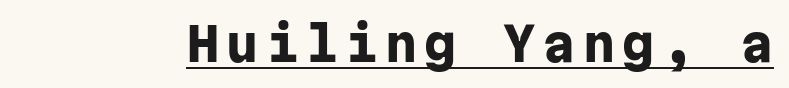
The image shows 46 px heavy sans-serif type, upright, monospaced; set underlined; low stroke contrast and a medium x-height.
